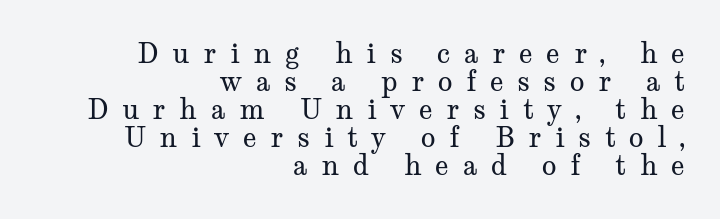
{"italic": "no", "bold": "no", "underline": "no", "align": "right", "line_spacing": "tight", "line_spacing_ratio": 1.04, "letter_spacing": "wide", "letter_spacing_em": 0.5, "glyph_px": 27}
